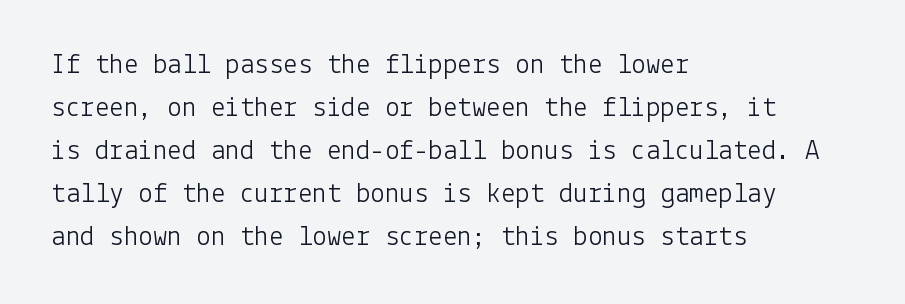
The image shows 29 px light sans-serif type, upright; set left-aligned, normal line spacing (1.48x), normal letter spacing, not underlined; low stroke contrast and a medium x-height.
